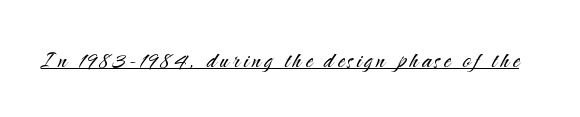
Q: Is the text bold? A: No.
Q: Is the text italic (slanted)? A: Yes.
Q: Is the typeface a serif or a sans-serif typeface? A: Sans-serif.
Q: Is the text underlined? A: Yes.
Q: Width (condensed, normal, or wide)? A: Normal.
Q: Stroke contrast? A: Medium.
Q: x-height? A: Small.
Q: Monospaced? A: No.
